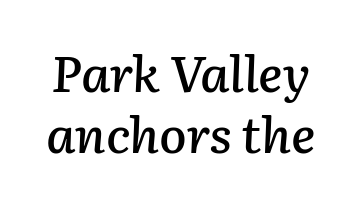
The image shows 50 px text type, italic (leaning right); set line spacing 1.23x, normal letter spacing, not underlined; low stroke contrast and a medium x-height.
